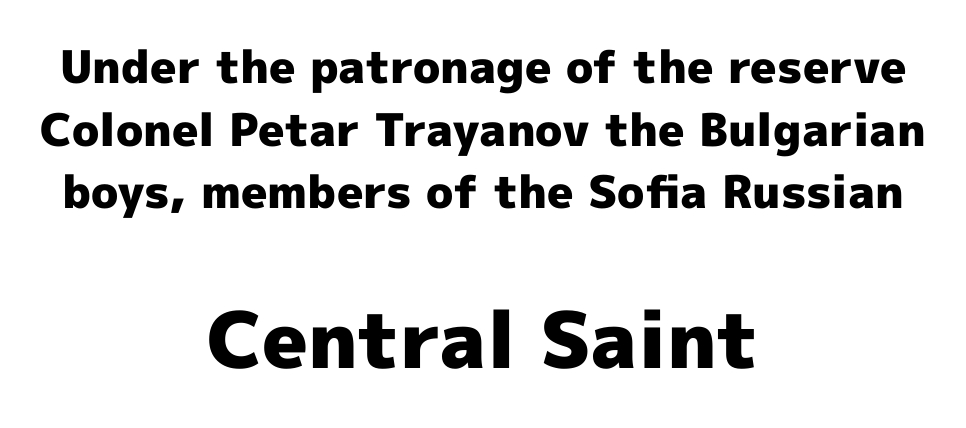
The space directly below the letters is spotless. Is the type bold? Yes — the strokes are clearly thick and heavy. The gaps between neighbouring characters are ordinary and unremarkable. Regarding serifs, this sample does without them. Both edges are ragged and mirror each other, which tells us the setting is centered. This sample has the flowing, uneven cadence of proportional lettering.
